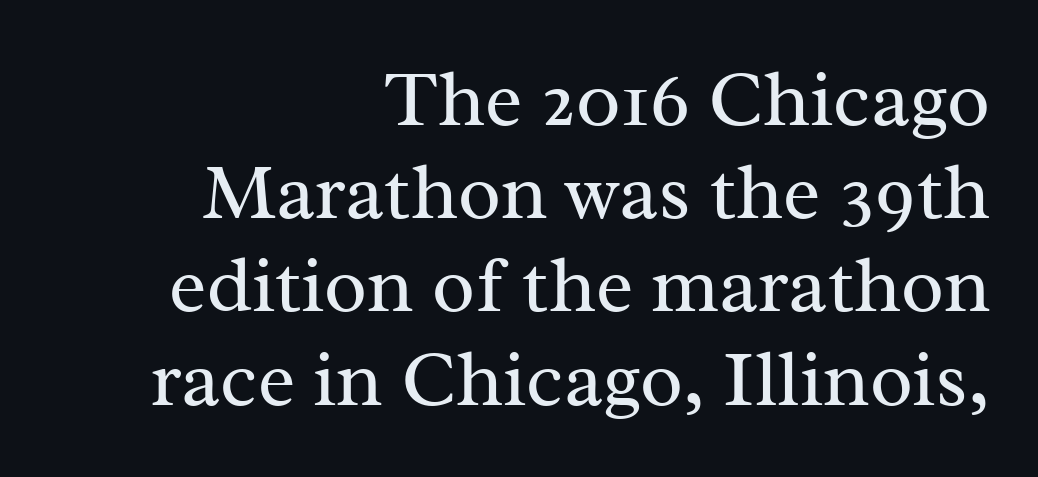
Q: Is the text bold? A: No.
Q: Is the text italic (slanted)? A: No, it is upright.
Q: Is the typeface a serif or a sans-serif typeface? A: Serif.
Q: Is the text underlined? A: No.
Q: How is the paragraph aligned? A: Right-aligned.
Q: Is the spacing between letters normal or unusually wide? A: Normal.
Q: Width (condensed, normal, or wide)? A: Normal.
Q: Stroke contrast? A: Medium.
Q: x-height? A: Medium.
Q: Monospaced? A: No.
